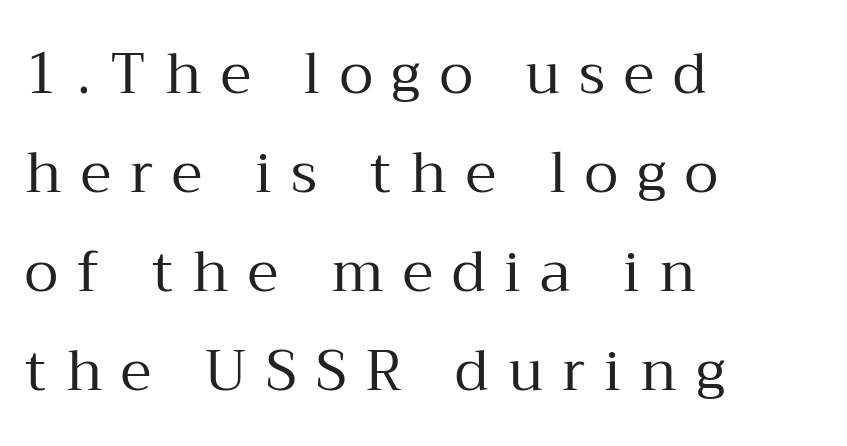
{"serif": "yes", "italic": "no", "bold": "no", "weight": "regular", "width": "normal", "stroke_contrast": "medium", "x_height": "medium", "monospaced": "no", "underline": "no", "align": "left", "line_spacing_ratio": 1.77, "letter_spacing": "wide", "letter_spacing_em": 0.34, "glyph_px": 56}
